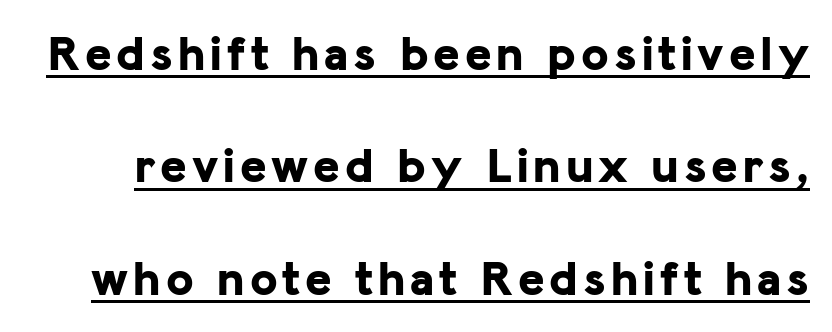
{"serif": "no", "italic": "no", "bold": "yes", "weight": "bold", "width": "normal", "stroke_contrast": "low", "x_height": "medium", "monospaced": "no", "underline": "yes", "line_spacing": "loose", "line_spacing_ratio": 2.25, "glyph_px": 50}
